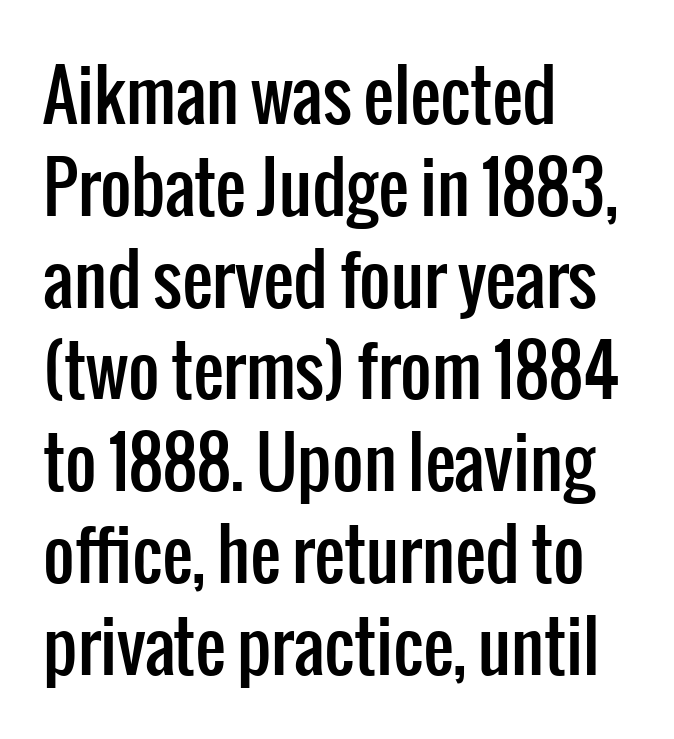
Q: Is the text italic (slanted)? A: No, it is upright.
Q: Is the typeface a serif or a sans-serif typeface? A: Sans-serif.
Q: Is the text underlined? A: No.
Q: How is the paragraph aligned? A: Left-aligned.
Q: Is the spacing between letters normal or unusually wide? A: Normal.
Q: Is the spacing between lines tight, normal or loose? A: Normal.
Q: Width (condensed, normal, or wide)? A: Condensed.
Q: Stroke contrast? A: Low.
Q: x-height? A: Medium.
Q: Monospaced? A: No.
